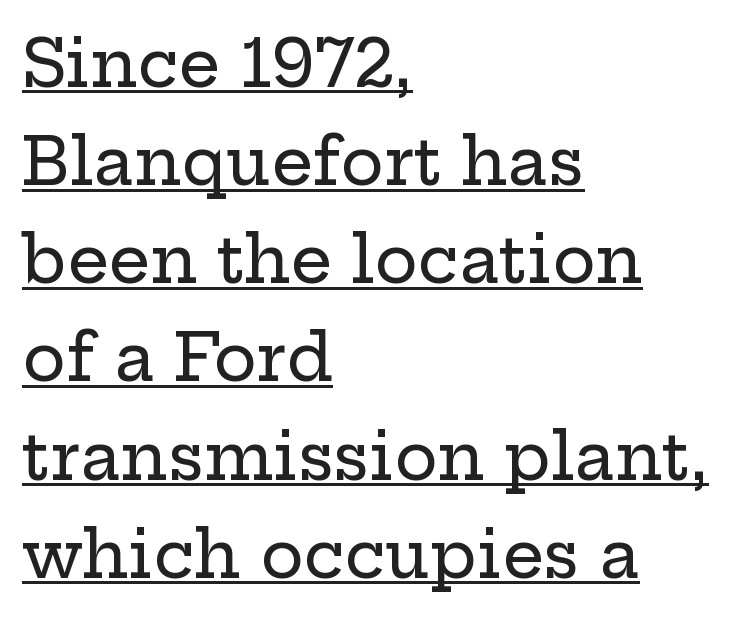
The image shows 65 px wide serif type, upright; set left-aligned, normal line spacing (1.51x), normal letter spacing, underlined; low stroke contrast and a medium x-height.
